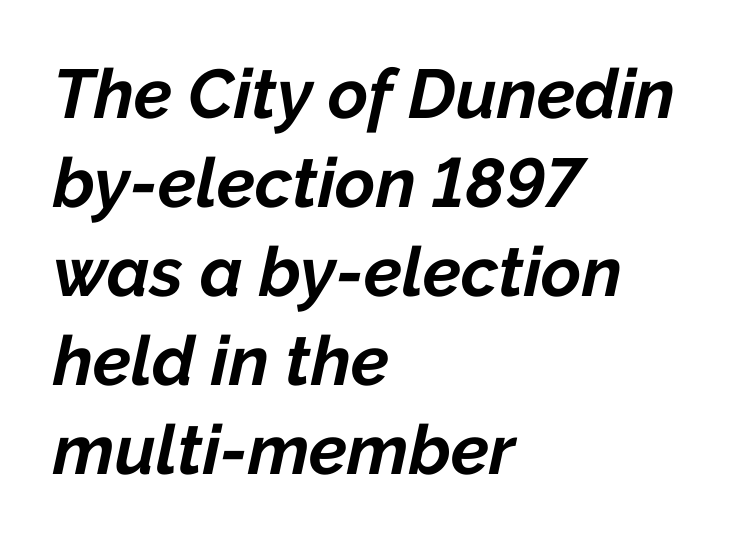
The passage shown stacks its lines at a standard gap. Compared with typical body copy, the letter spacing here is the same. All the whitespace from short lines collects on the right. Here the designer chose a conventional face with non-uniform glyph widths. It's the slanting kind of type. Stroke thickness is high; the sample reads as a true bold.
